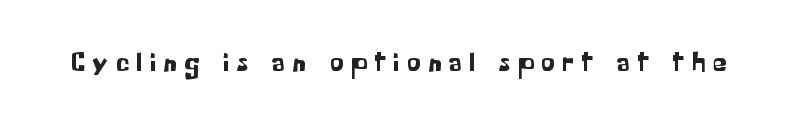
No word sits above an underline. Inter-character spacing is expanded well beyond the font's built-in metrics. Does the lettering tilt? It doesn't — this is upright.
